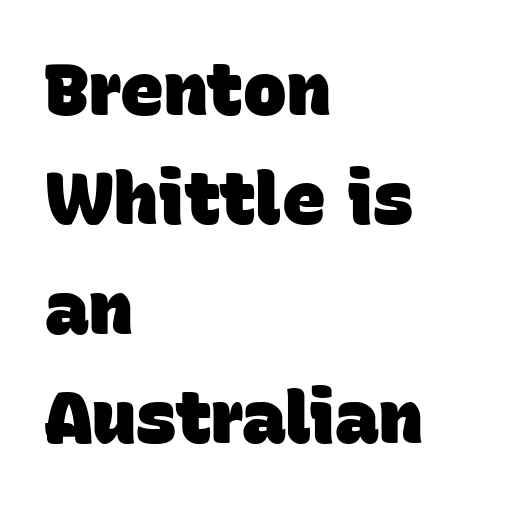
Q: Is the text bold? A: Yes.
Q: Is the typeface a serif or a sans-serif typeface? A: Sans-serif.
Q: Is the text underlined? A: No.
Q: How is the paragraph aligned? A: Left-aligned.
Q: Is the spacing between letters normal or unusually wide? A: Normal.
Q: Is the spacing between lines tight, normal or loose? A: Normal.
Q: Width (condensed, normal, or wide)? A: Normal.
Q: Stroke contrast? A: Low.
Q: x-height? A: Large.
Q: Monospaced? A: No.
